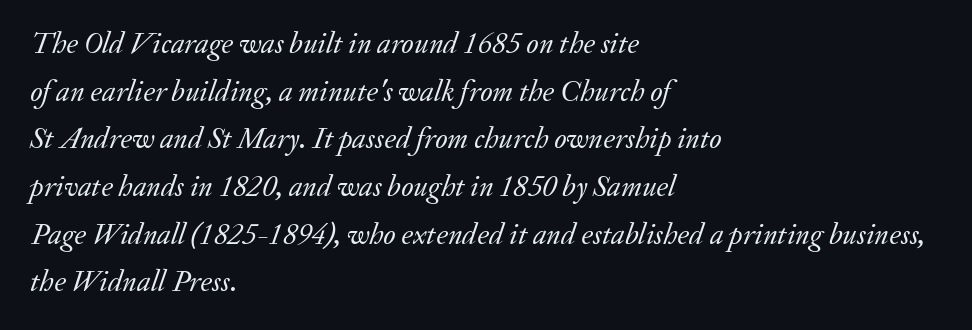
{"serif": "yes", "italic": "yes", "lean": "right", "slant_degrees": 20, "bold": "no", "weight": "regular", "width": "normal", "stroke_contrast": "low", "x_height": "small", "monospaced": "no", "underline": "no", "align": "left", "line_spacing": "normal", "line_spacing_ratio": 1.59, "letter_spacing": "normal", "letter_spacing_em": 0.0, "glyph_px": 30}
